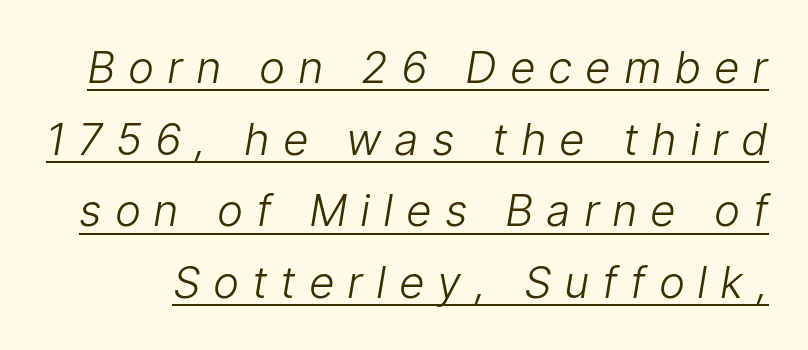
Q: Is the text bold? A: No.
Q: Is the typeface a serif or a sans-serif typeface? A: Sans-serif.
Q: Is the text underlined? A: Yes.
Q: Is the spacing between letters normal or unusually wide? A: Unusually wide.
Q: Is the spacing between lines tight, normal or loose? A: Normal.
Q: Width (condensed, normal, or wide)? A: Normal.
Q: Stroke contrast? A: Low.
Q: x-height? A: Medium.
Q: Monospaced? A: No.
